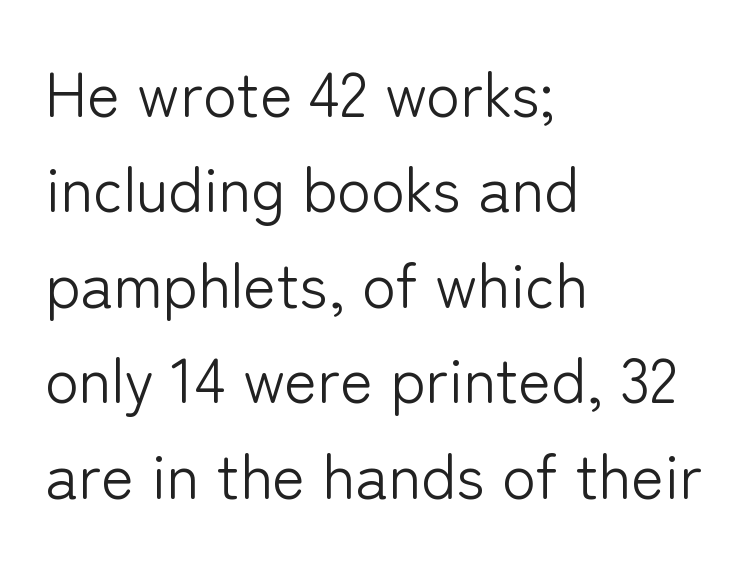
{"serif": "no", "italic": "no", "bold": "no", "weight": "light", "width": "normal", "stroke_contrast": "low", "x_height": "medium", "monospaced": "no", "underline": "no", "align": "left", "line_spacing": "normal", "line_spacing_ratio": 1.54, "letter_spacing": "normal", "letter_spacing_em": 0.0, "glyph_px": 62}
